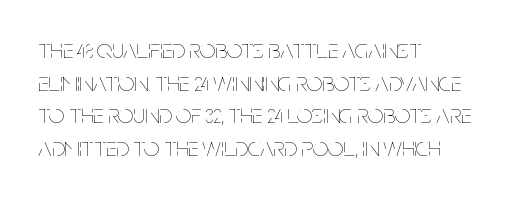
{"italic": "no", "bold": "no", "underline": "no", "align": "left", "line_spacing_ratio": 1.21, "letter_spacing": "normal", "letter_spacing_em": 0.0, "glyph_px": 27}
